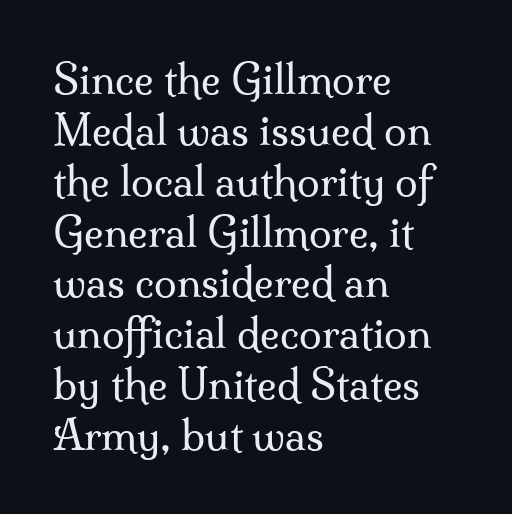
{"serif": "yes", "italic": "no", "bold": "no", "weight": "regular", "width": "normal", "stroke_contrast": "medium", "x_height": "small", "monospaced": "no", "underline": "no", "align": "left", "line_spacing_ratio": 1.24, "letter_spacing": "normal", "letter_spacing_em": 0.0, "glyph_px": 41}
